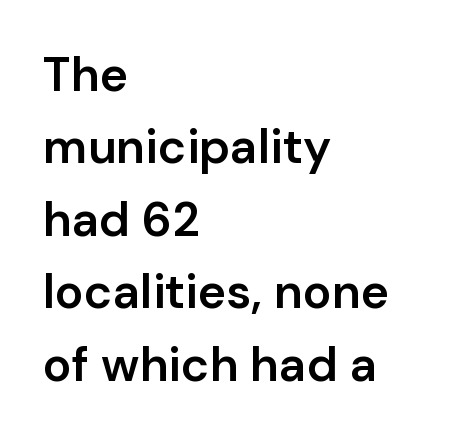
The image shows 48 px semibold sans-serif type, upright; set left-aligned, normal line spacing (1.51x), normal letter spacing, not underlined; low stroke contrast and a medium x-height.
